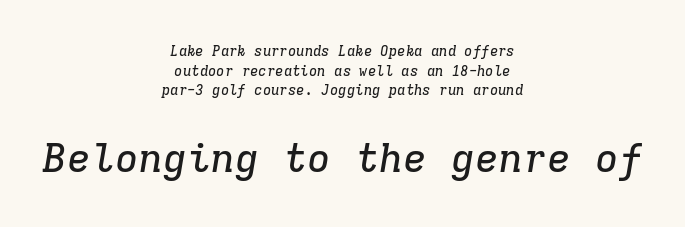
{"serif": "yes", "italic": "yes", "lean": "right", "slant_degrees": 9, "width": "normal", "stroke_contrast": "low", "x_height": "medium", "monospaced": "yes", "underline": "no", "align": "center", "line_spacing": "normal", "line_spacing_ratio": 1.41, "letter_spacing": "normal", "letter_spacing_em": 0.0, "larger_block": "second", "size_ratio": 2.86, "glyph_px": 40}
